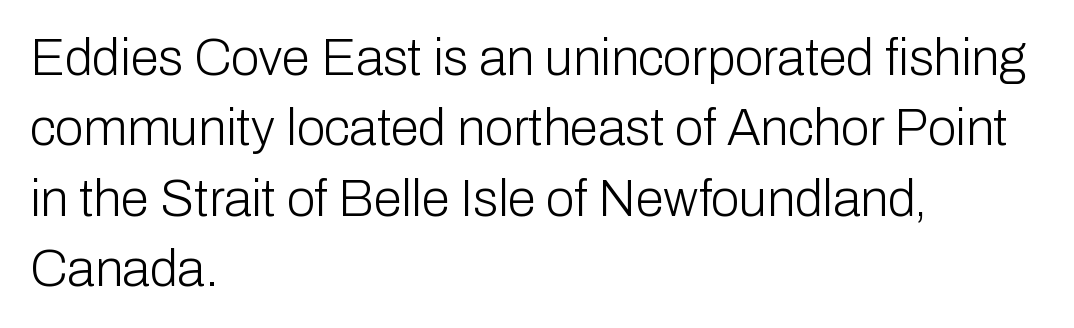
The image shows 51 px light sans-serif type, upright; set left-aligned, normal line spacing (1.38x), normal letter spacing, not underlined; low stroke contrast and a medium x-height.
